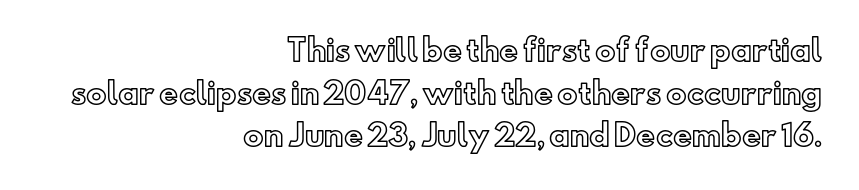
Between one letter and the next there's only the usual sliver of space. The line-height multiplier appears to be the usual default. Posture: straight, roman, zero tilt. Beneath every word, the page is bare. The rendering uses natural spacing where letterforms have individual widths.
